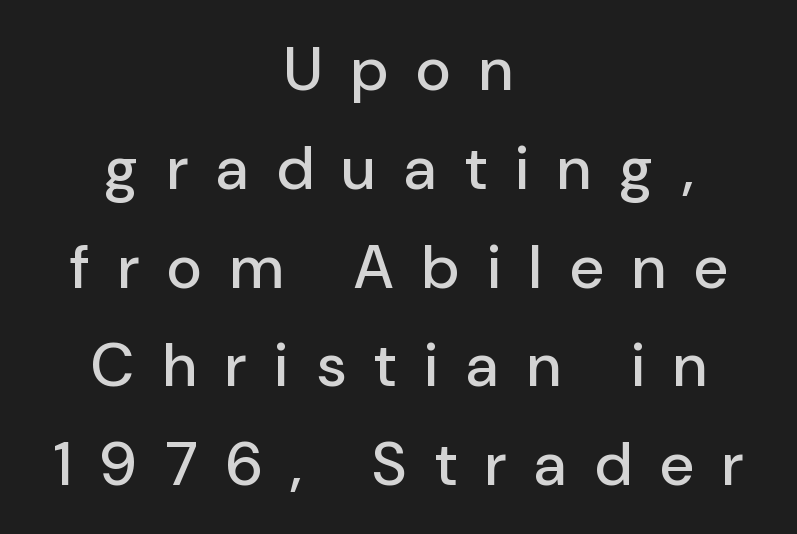
Q: Is the text italic (slanted)? A: No, it is upright.
Q: Is the typeface a serif or a sans-serif typeface? A: Sans-serif.
Q: Is the text underlined? A: No.
Q: How is the paragraph aligned? A: Centered.
Q: Is the spacing between letters normal or unusually wide? A: Unusually wide.
Q: Is the spacing between lines tight, normal or loose? A: Normal.
Q: Width (condensed, normal, or wide)? A: Normal.
Q: Stroke contrast? A: Low.
Q: x-height? A: Medium.
Q: Monospaced? A: No.
